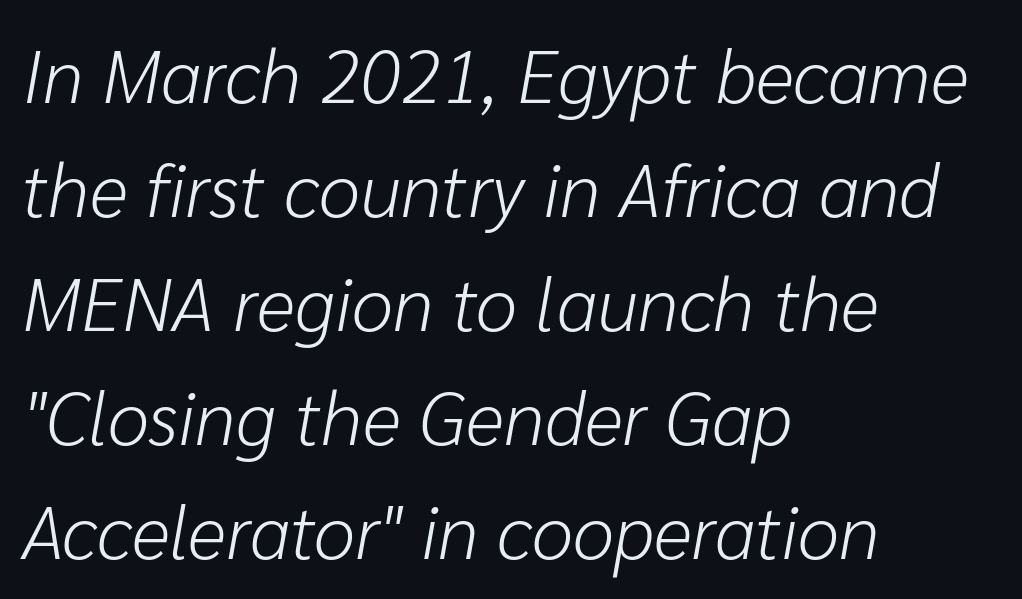
Q: Is the text bold? A: No.
Q: Is the text italic (slanted)? A: Yes, it leans right by about 10 degrees.
Q: Is the text underlined? A: No.
Q: How is the paragraph aligned? A: Left-aligned.
Q: Is the spacing between letters normal or unusually wide? A: Normal.
Q: Is the spacing between lines tight, normal or loose? A: Normal.
Q: Width (condensed, normal, or wide)? A: Normal.
Q: Stroke contrast? A: Low.
Q: x-height? A: Medium.
Q: Monospaced? A: No.
